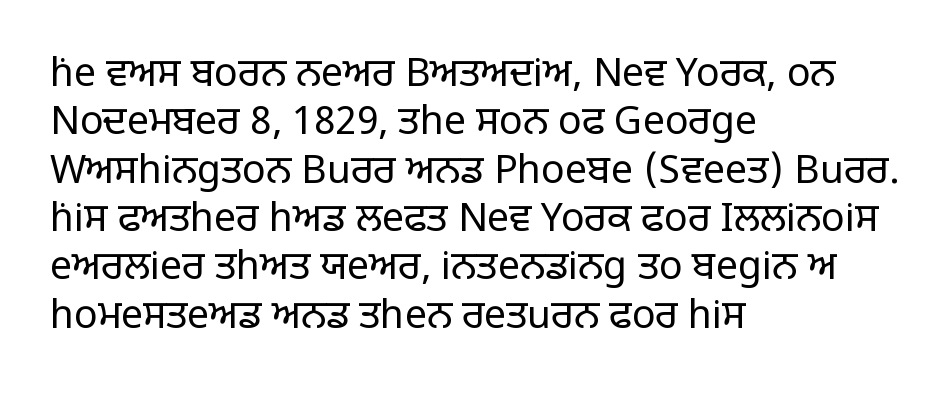
{"serif": "no", "italic": "no", "bold": "no", "weight": "regular", "width": "normal", "stroke_contrast": "low", "x_height": "large", "monospaced": "no", "underline": "no", "align": "left", "line_spacing_ratio": 1.24, "letter_spacing": "normal", "letter_spacing_em": 0.0, "glyph_px": 39}
